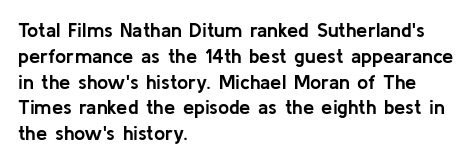
Q: Is the text bold? A: Yes.
Q: Is the text italic (slanted)? A: No, it is upright.
Q: Is the text underlined? A: No.
Q: How is the paragraph aligned? A: Left-aligned.
Q: Is the spacing between letters normal or unusually wide? A: Normal.
Q: Is the spacing between lines tight, normal or loose? A: Normal.
